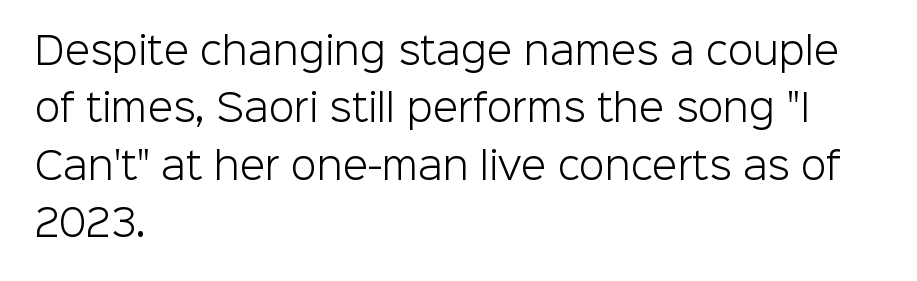
The image shows 37 px light sans-serif type, upright; set left-aligned, normal line spacing (1.55x), normal letter spacing, not underlined; low stroke contrast and a medium x-height.
